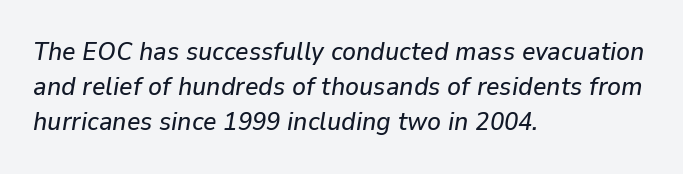
Q: Is the text italic (slanted)? A: Yes, it leans right by about 9 degrees.
Q: Is the text underlined? A: No.
Q: How is the paragraph aligned? A: Left-aligned.
Q: Is the spacing between letters normal or unusually wide? A: Normal.
Q: Is the spacing between lines tight, normal or loose? A: Normal.
